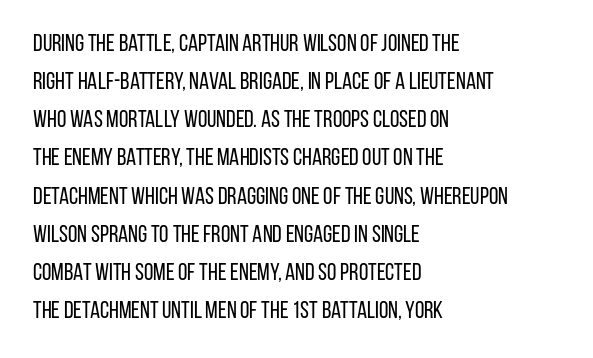
The image shows 24 px text type, upright; set left-aligned, normal line spacing (1.59x), normal letter spacing, not underlined.
